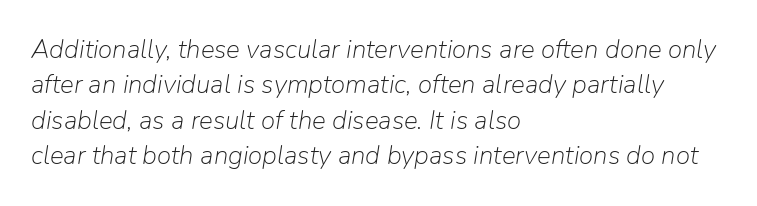
{"italic": "yes", "lean": "right", "slant_degrees": 9, "bold": "no", "underline": "no", "align": "left", "line_spacing": "normal", "line_spacing_ratio": 1.36, "letter_spacing": "normal", "letter_spacing_em": 0.0, "glyph_px": 26}
